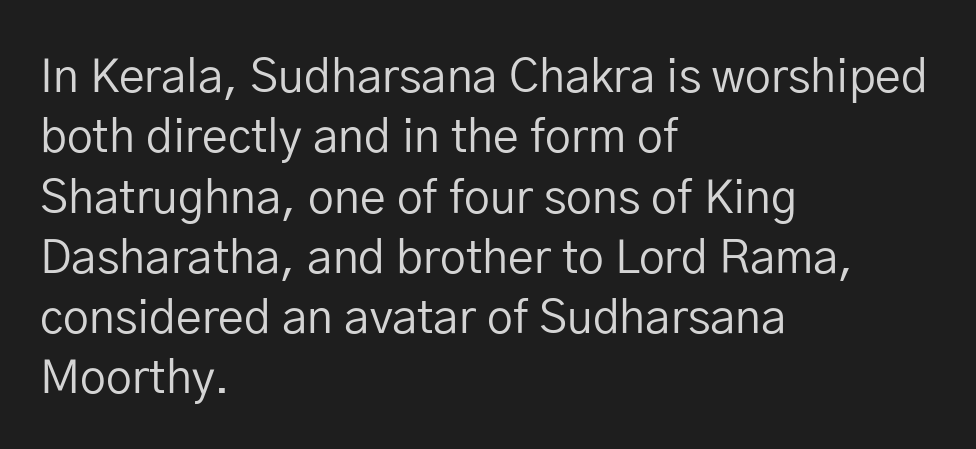
Only glyphs here, with clear space below each row. The lines in this sample share a left origin and differ only in where they stop. Designer's note — italics off, roman on. The rendering keeps characters at their native spacing. Think of a printed novel: that variable character pitch is what you see here. Notice how descenders clear the ascenders below comfortably — that's standard leading.
